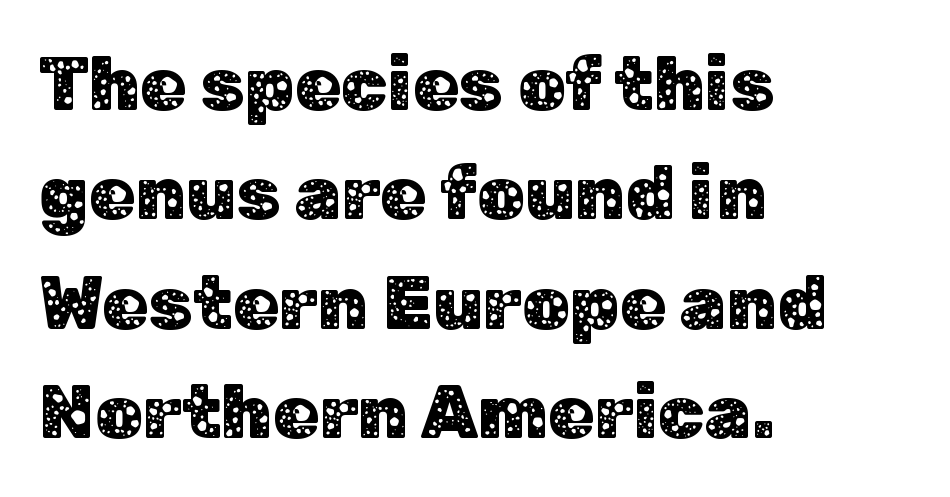
Q: Is the text italic (slanted)? A: No, it is upright.
Q: Is the typeface a serif or a sans-serif typeface? A: Sans-serif.
Q: Is the text underlined? A: No.
Q: How is the paragraph aligned? A: Left-aligned.
Q: Is the spacing between letters normal or unusually wide? A: Normal.
Q: Is the spacing between lines tight, normal or loose? A: Normal.
Q: Width (condensed, normal, or wide)? A: Normal.
Q: Stroke contrast? A: Low.
Q: x-height? A: Medium.
Q: Monospaced? A: No.
